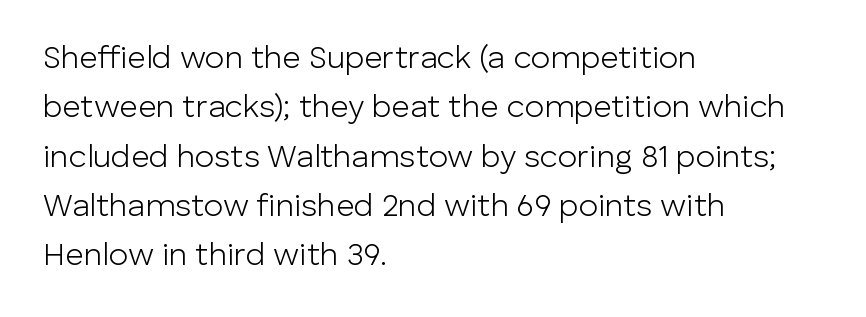
{"serif": "no", "italic": "no", "bold": "no", "weight": "light", "width": "normal", "stroke_contrast": "low", "x_height": "medium", "monospaced": "no", "underline": "no", "align": "left", "line_spacing": "normal", "line_spacing_ratio": 1.54, "letter_spacing": "normal", "letter_spacing_em": 0.0, "glyph_px": 32}
